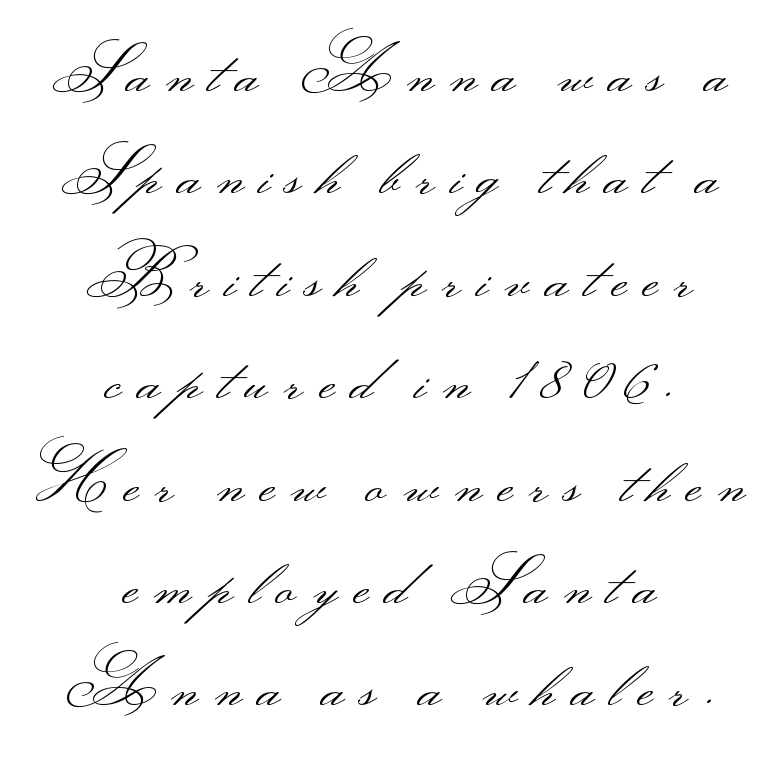
The image shows 64 px light, wide sans-serif type; set centered, normal line spacing (1.6x), unusually wide letter spacing (+0.25 em), not underlined; medium stroke contrast.
